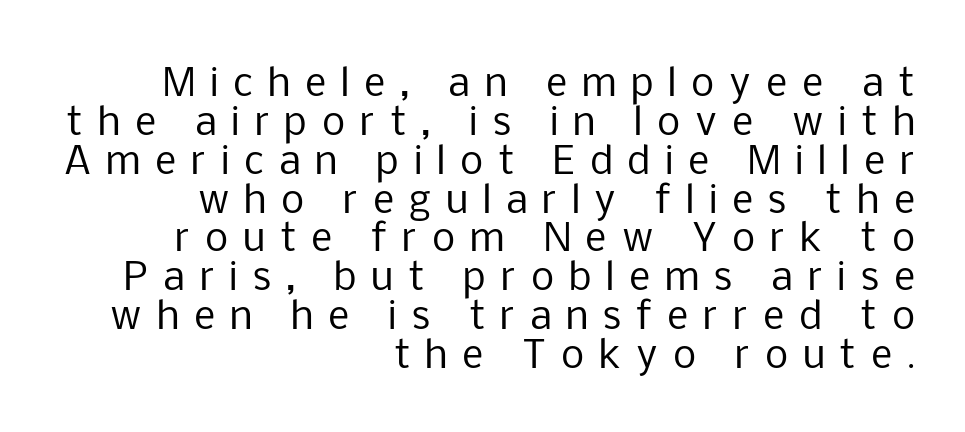
Q: Is the text bold? A: No.
Q: Is the text italic (slanted)? A: No, it is upright.
Q: Is the typeface a serif or a sans-serif typeface? A: Sans-serif.
Q: Is the text underlined? A: No.
Q: How is the paragraph aligned? A: Right-aligned.
Q: Is the spacing between letters normal or unusually wide? A: Unusually wide.
Q: Is the spacing between lines tight, normal or loose? A: Tight.
Q: Width (condensed, normal, or wide)? A: Normal.
Q: Stroke contrast? A: Low.
Q: x-height? A: Medium.
Q: Monospaced? A: No.
